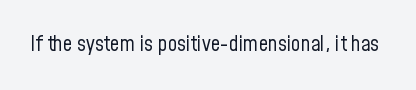
The passage shown is not underscored anywhere. The font's upright variant was chosen for this text. Stems here are at most as thick as an everyday book face. Observe the ordinary spacing: letters are neighbours, not strangers.
